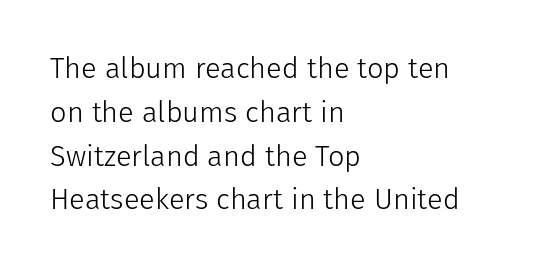
The image shows 29 px light sans-serif type, upright; set left-aligned, normal line spacing (1.51x), normal letter spacing, not underlined; low stroke contrast and a medium x-height.
